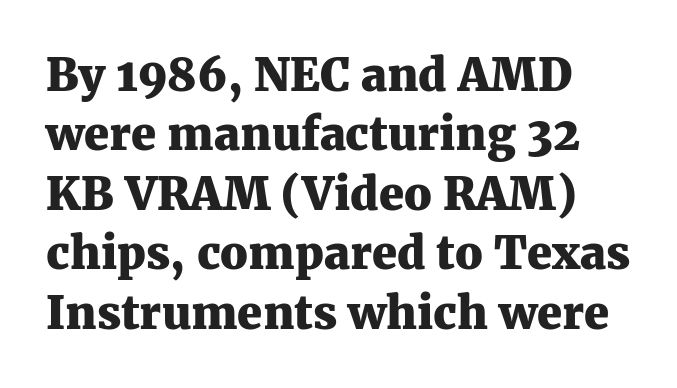
Q: Is the text bold? A: Yes.
Q: Is the text italic (slanted)? A: No, it is upright.
Q: Is the typeface a serif or a sans-serif typeface? A: Serif.
Q: Is the text underlined? A: No.
Q: How is the paragraph aligned? A: Left-aligned.
Q: Is the spacing between letters normal or unusually wide? A: Normal.
Q: Is the spacing between lines tight, normal or loose? A: Normal.
Q: Width (condensed, normal, or wide)? A: Normal.
Q: Stroke contrast? A: Medium.
Q: x-height? A: Medium.
Q: Monospaced? A: No.
